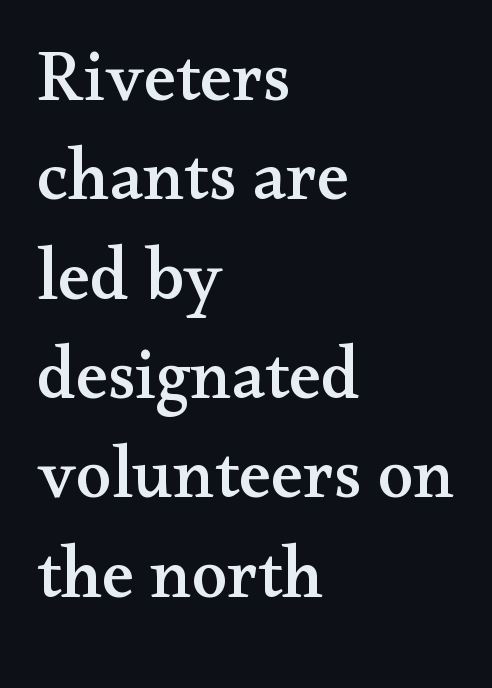
Q: Is the text italic (slanted)? A: No, it is upright.
Q: Is the typeface a serif or a sans-serif typeface? A: Serif.
Q: Is the text underlined? A: No.
Q: How is the paragraph aligned? A: Left-aligned.
Q: Is the spacing between letters normal or unusually wide? A: Normal.
Q: Is the spacing between lines tight, normal or loose? A: Normal.
Q: Width (condensed, normal, or wide)? A: Wide.
Q: Stroke contrast? A: Medium.
Q: x-height? A: Small.
Q: Monospaced? A: No.
